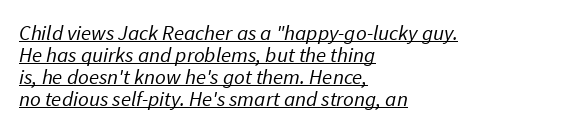
Q: Is the text bold? A: No.
Q: Is the text underlined? A: Yes.
Q: How is the paragraph aligned? A: Left-aligned.
Q: Is the spacing between letters normal or unusually wide? A: Normal.
Q: Is the spacing between lines tight, normal or loose? A: Tight.
